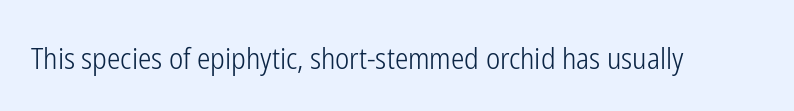
The image shows 30 px light, condensed sans-serif type, upright; set normal letter spacing, not underlined; low stroke contrast and a medium x-height.
